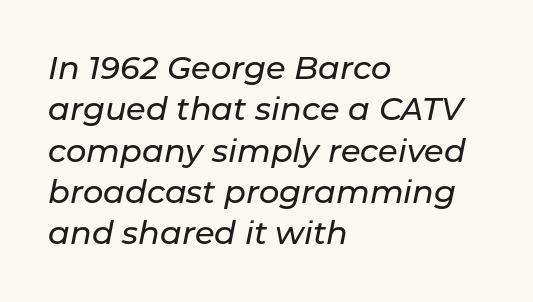
Horizontal bands of white between lines are of average thickness. Compared with typical body copy, the letter spacing here is the same. Caption: multi-line text, flush left, ragged right. Would a proofreader flag this as italicized? Yes.
